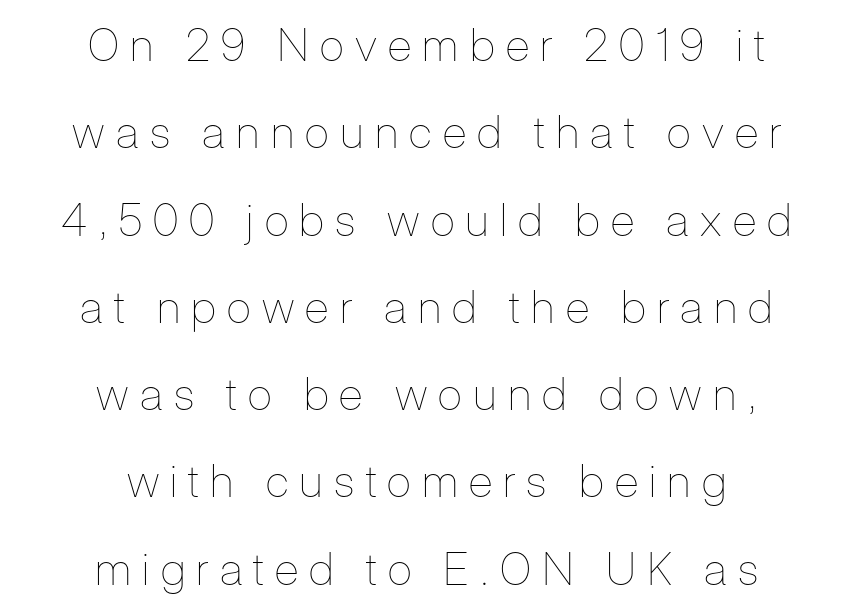
The image shows 45 px thin, condensed type, upright; set centered, loose line spacing (1.94x), unusually wide letter spacing (+0.25 em), not underlined; low stroke contrast and a medium x-height.
